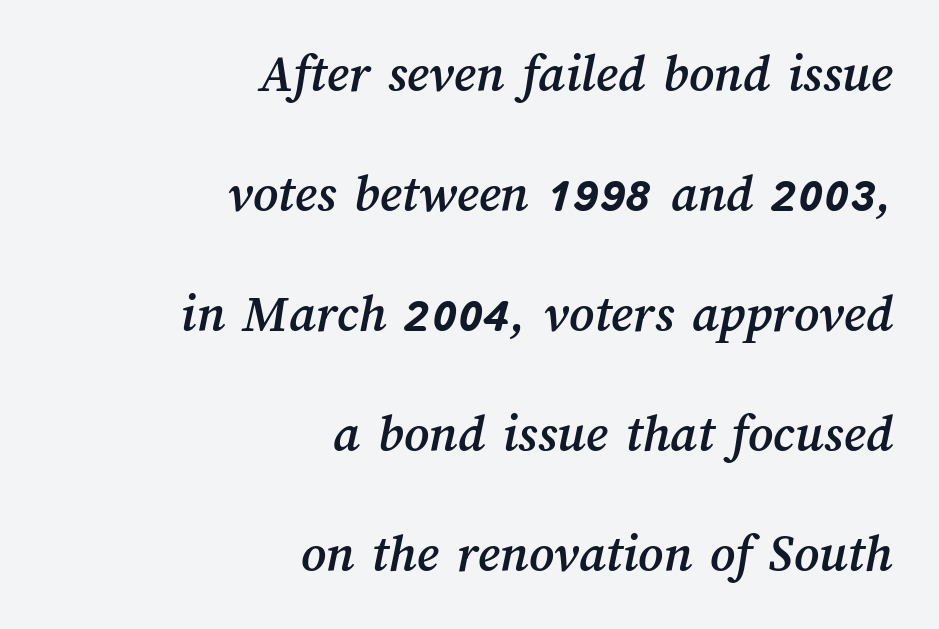
The image shows 54 px text type; set right-aligned, loose line spacing (2.22x), normal letter spacing, not underlined; medium stroke contrast and a medium x-height.
